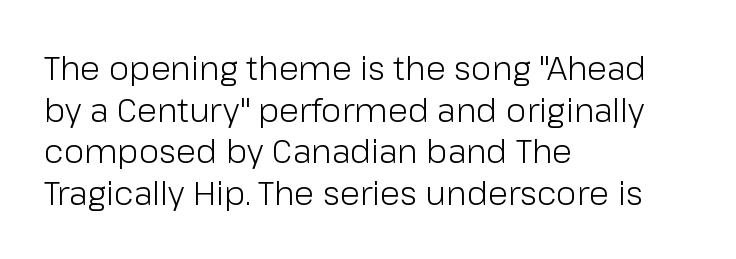
Looks like regular typesetting: each glyph gets only the width it needs. Caption: multi-line text, flush left, ragged right. Nope, no serifs anywhere on these letters. Students, note that the glyphs here touch the page at normal intervals. The string is rendered with underlining switched off.
